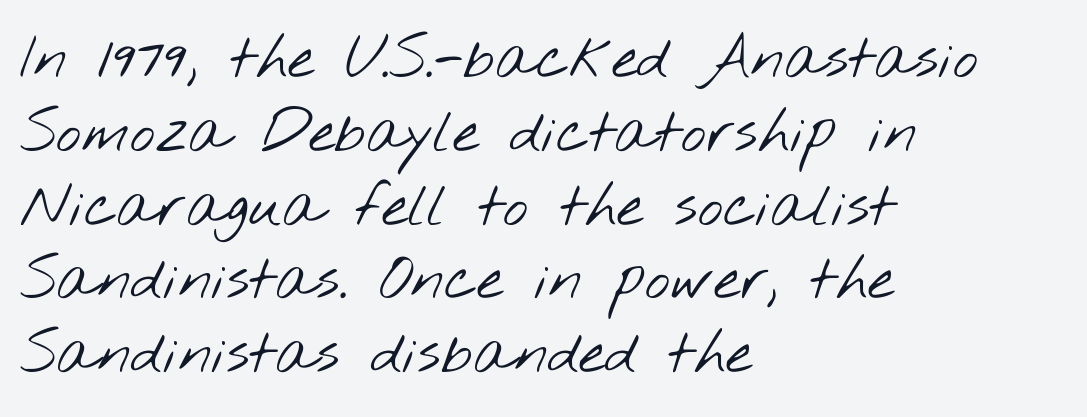
The image shows 60 px light, wide sans-serif type; set left-aligned, line spacing 1.23x, normal letter spacing, not underlined; low stroke contrast and a small x-height.
